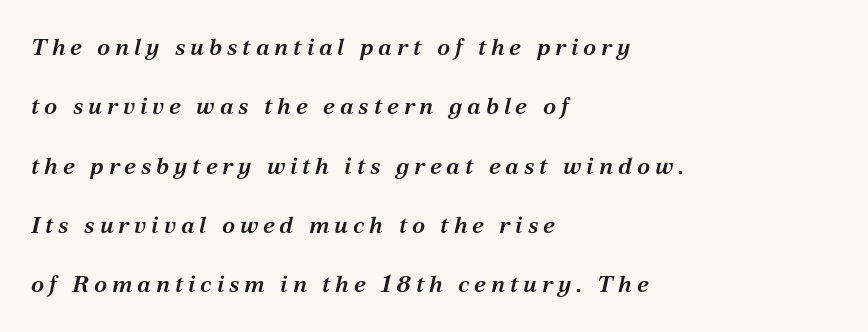
Q: Is the text bold? A: Semi-bold.
Q: Is the text italic (slanted)? A: Yes, it leans right by about 12 degrees.
Q: Is the text underlined? A: No.
Q: How is the paragraph aligned? A: Left-aligned.
Q: Is the spacing between letters normal or unusually wide? A: Unusually wide.
Q: Is the spacing between lines tight, normal or loose? A: Loose.
